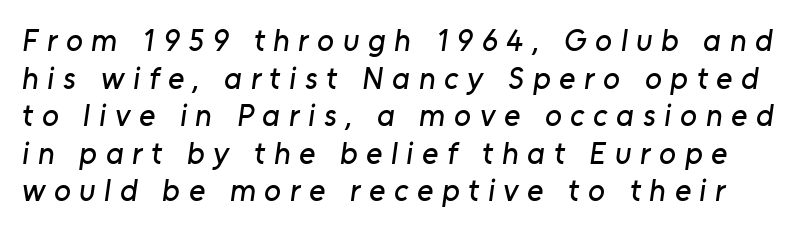
{"serif": "no", "width": "normal", "stroke_contrast": "low", "x_height": "medium", "monospaced": "no", "underline": "no", "line_spacing_ratio": 1.21, "letter_spacing": "wide", "letter_spacing_em": 0.28, "glyph_px": 31}
